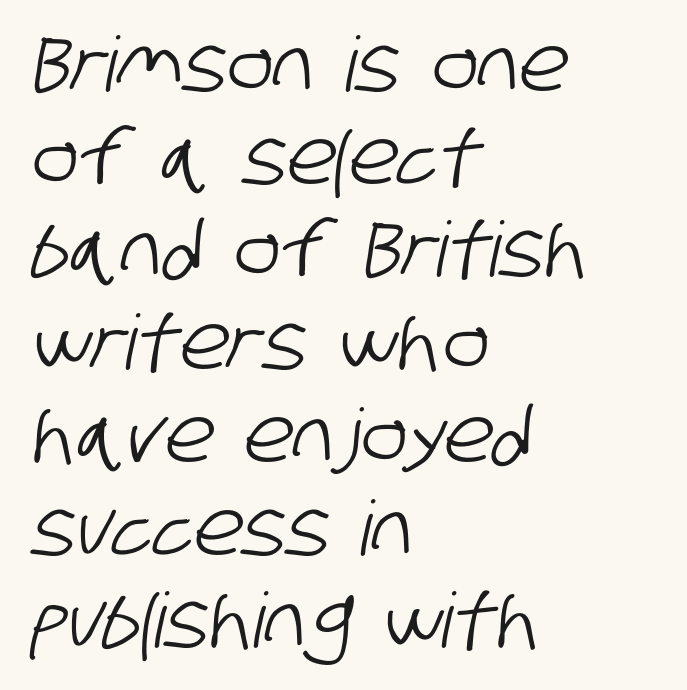
Q: Is the typeface a serif or a sans-serif typeface? A: Sans-serif.
Q: Is the text underlined? A: No.
Q: How is the paragraph aligned? A: Left-aligned.
Q: Is the spacing between letters normal or unusually wide? A: Normal.
Q: Width (condensed, normal, or wide)? A: Condensed.
Q: Stroke contrast? A: Low.
Q: x-height? A: Large.
Q: Monospaced? A: No.
